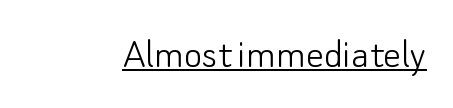
Q: Is the text bold? A: No.
Q: Is the text italic (slanted)? A: No, it is upright.
Q: Is the typeface a serif or a sans-serif typeface? A: Sans-serif.
Q: Is the text underlined? A: Yes.
Q: Is the spacing between letters normal or unusually wide? A: Normal.
Q: Width (condensed, normal, or wide)? A: Normal.
Q: Stroke contrast? A: Low.
Q: x-height? A: Small.
Q: Monospaced? A: No.
